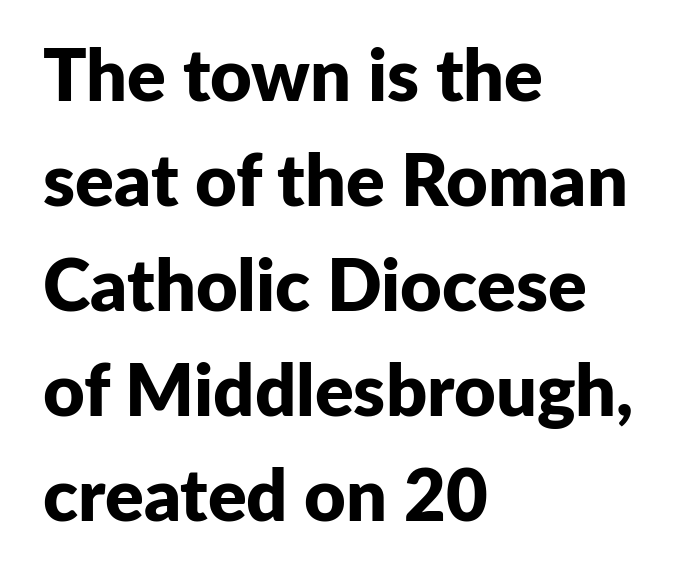
{"serif": "no", "italic": "no", "bold": "yes", "weight": "bold", "width": "normal", "stroke_contrast": "low", "x_height": "medium", "monospaced": "no", "underline": "no", "align": "left", "line_spacing": "normal", "line_spacing_ratio": 1.46, "letter_spacing": "normal", "letter_spacing_em": 0.0, "glyph_px": 72}
